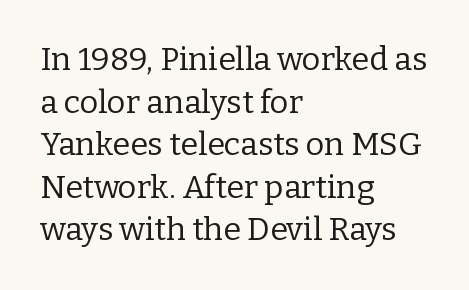
The area under the type is left untouched. Each letter's strokes conclude with small projecting serifs. The font sits on the lighter half of the weight spectrum, regular included. If you drew a line through each stem, it would be perfectly vertical. Which margin do the lines hug? The left one — the right edge is uneven. Here the glyphs are tracked normally, forming tight word shapes.
